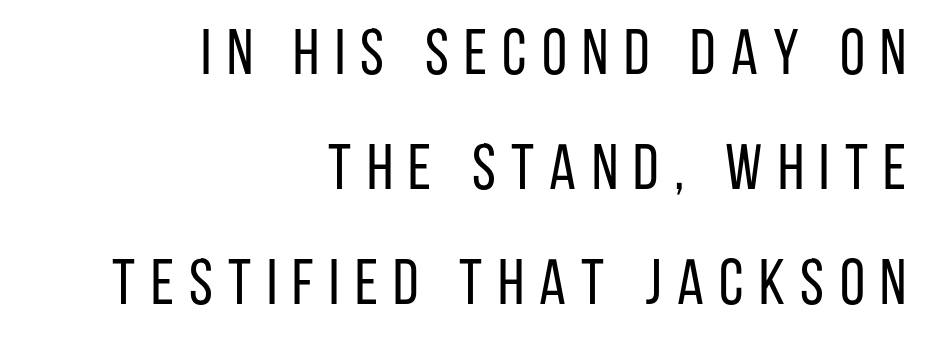
{"serif": "no", "italic": "no", "bold": "no", "weight": "regular", "width": "condensed", "stroke_contrast": "low", "x_height": "large", "monospaced": "no", "underline": "no", "align": "right", "line_spacing_ratio": 1.8, "letter_spacing": "wide", "letter_spacing_em": 0.24, "glyph_px": 64}
